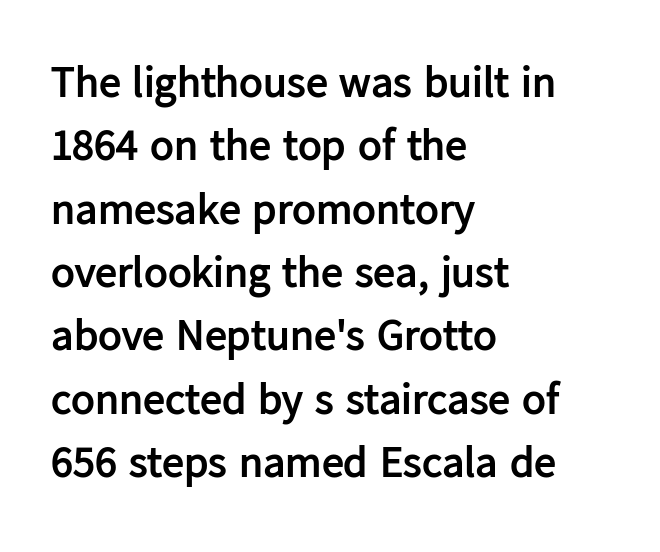
You could call the tracking neutral — neither tight nor loose. To sum up the face: it is a sans, with no serifs. Leading: standard. A typesetter would call this proportional, since set widths differ per character. Is there any slant? The stems are plumb.
